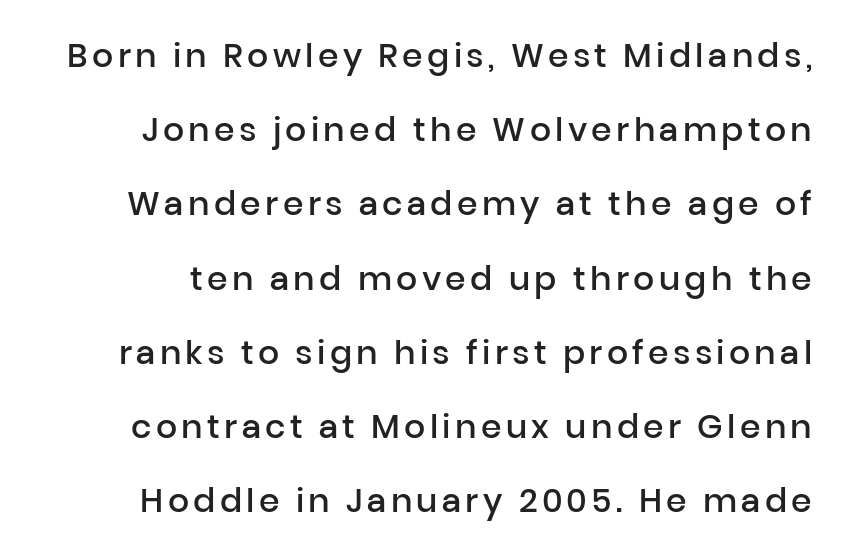
Check where the strokes stop: nothing finishes them off — pure sans. If you measured baseline to baseline, you'd find a long distance. Upright lettering throughout. Unmarked baselines from the first word to the last.
